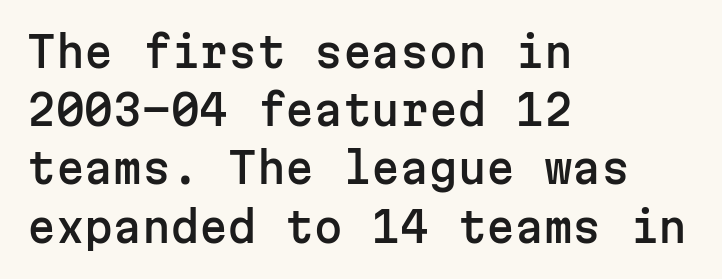
Q: Is the text italic (slanted)? A: No, it is upright.
Q: Is the typeface a serif or a sans-serif typeface? A: Sans-serif.
Q: Is the text underlined? A: No.
Q: How is the paragraph aligned? A: Left-aligned.
Q: Is the spacing between letters normal or unusually wide? A: Normal.
Q: Is the spacing between lines tight, normal or loose? A: Normal.
Q: Width (condensed, normal, or wide)? A: Normal.
Q: Stroke contrast? A: Low.
Q: x-height? A: Medium.
Q: Monospaced? A: Yes.
